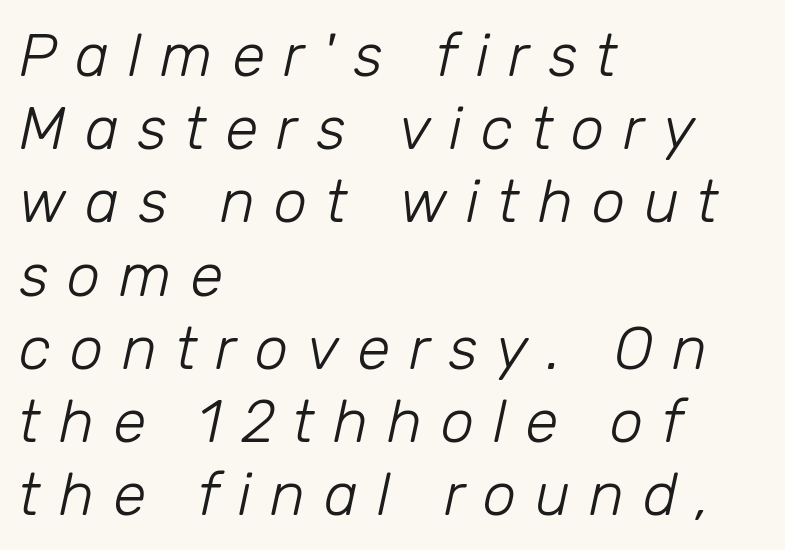
{"italic": "yes", "lean": "right", "slant_degrees": 12, "bold": "no", "weight": "light", "width": "normal", "stroke_contrast": "low", "x_height": "medium", "monospaced": "no", "underline": "no", "align": "left", "line_spacing_ratio": 1.22, "letter_spacing": "wide", "letter_spacing_em": 0.31, "glyph_px": 60}
